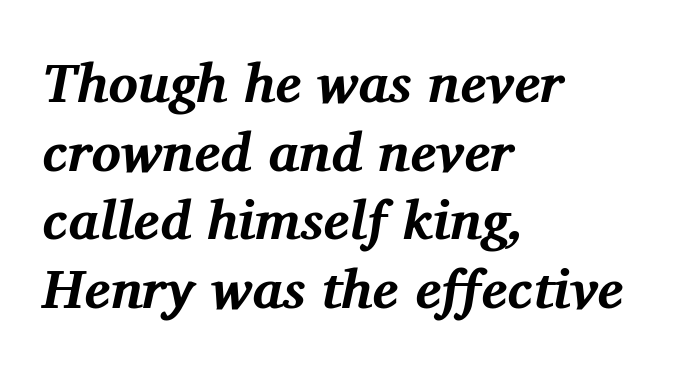
The image shows 55 px bold serif type, italic (leaning right); set left-aligned, normal line spacing (1.25x), normal letter spacing, not underlined; medium stroke contrast and a medium x-height.
